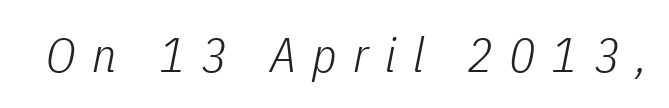
Q: Is the text bold? A: No.
Q: Is the text italic (slanted)? A: Yes, it leans right by about 11 degrees.
Q: Is the text underlined? A: No.
Q: Is the spacing between letters normal or unusually wide? A: Unusually wide.
Q: Width (condensed, normal, or wide)? A: Condensed.
Q: Stroke contrast? A: Low.
Q: x-height? A: Medium.
Q: Monospaced? A: No.
